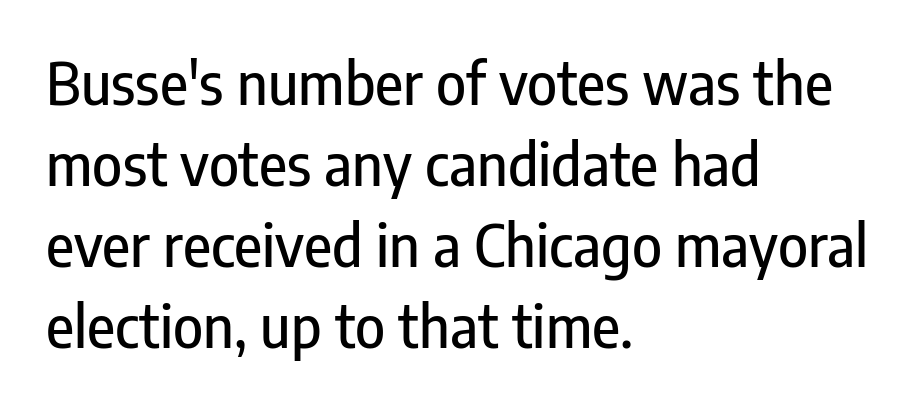
Standard letterfit; no display-style spreading of the glyphs. Every character sits straight up, as roman type does. Successive baselines arrive at the customary interval. Layout note: lines flush left.
